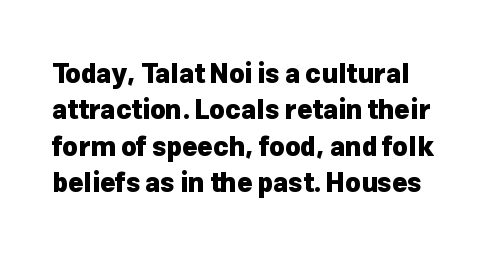
The image shows 26 px bold type, upright; set left-aligned, normal line spacing (1.4x), normal letter spacing, not underlined.
